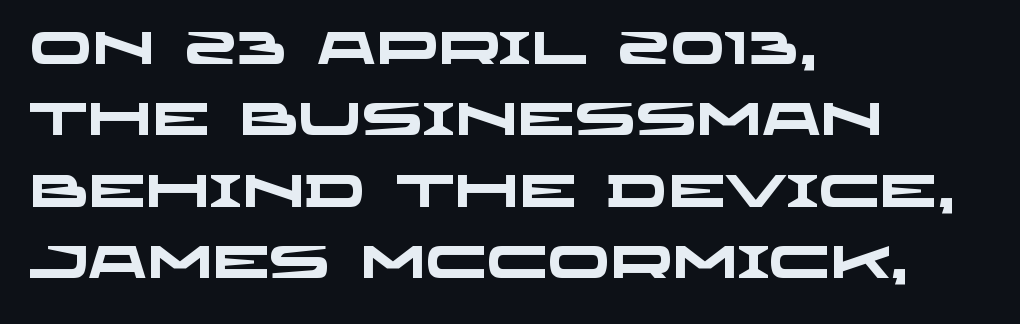
{"serif": "no", "bold": "yes", "weight": "heavy", "width": "wide", "stroke_contrast": "low", "x_height": "large", "monospaced": "no", "underline": "no", "align": "left", "line_spacing": "normal", "line_spacing_ratio": 1.55, "letter_spacing": "normal", "letter_spacing_em": 0.0, "glyph_px": 46}
